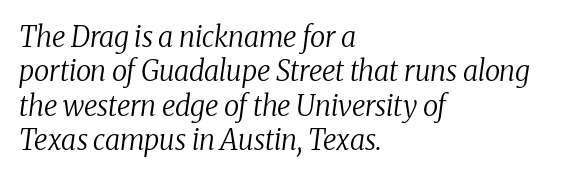
Q: Is the text bold? A: No.
Q: Is the text italic (slanted)? A: Yes, it leans right by about 8 degrees.
Q: Is the typeface a serif or a sans-serif typeface? A: Serif.
Q: Is the text underlined? A: No.
Q: How is the paragraph aligned? A: Left-aligned.
Q: Is the spacing between letters normal or unusually wide? A: Normal.
Q: Width (condensed, normal, or wide)? A: Normal.
Q: Stroke contrast? A: Medium.
Q: x-height? A: Medium.
Q: Monospaced? A: No.
